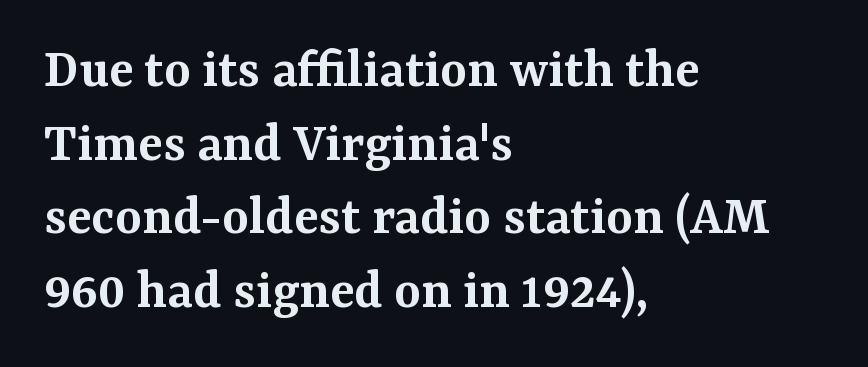
The image shows 57 px semibold serif type, upright; set left-aligned, normal line spacing (1.29x), normal letter spacing, not underlined; medium stroke contrast and a medium x-height.
